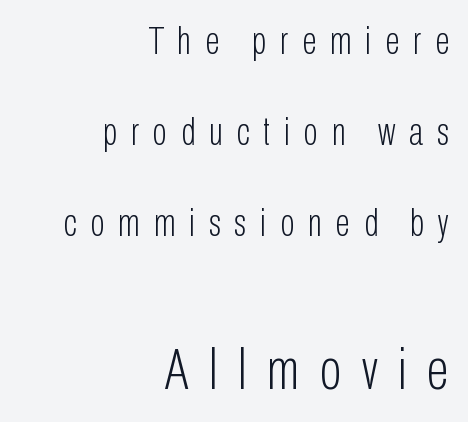
{"serif": "no", "italic": "no", "bold": "no", "weight": "light", "width": "condensed", "stroke_contrast": "low", "x_height": "medium", "monospaced": "no", "underline": "no", "align": "right", "line_spacing": "loose", "line_spacing_ratio": 2.33, "letter_spacing": "wide", "letter_spacing_em": 0.35, "larger_block": "second", "size_ratio": 1.49, "glyph_px": 58}
